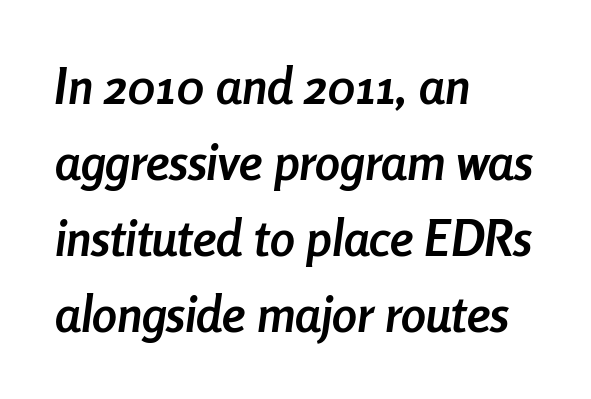
Q: Is the text bold? A: Yes.
Q: Is the text italic (slanted)? A: Yes, it leans right by about 8 degrees.
Q: Is the text underlined? A: No.
Q: How is the paragraph aligned? A: Left-aligned.
Q: Is the spacing between letters normal or unusually wide? A: Normal.
Q: Is the spacing between lines tight, normal or loose? A: Normal.
Q: Width (condensed, normal, or wide)? A: Condensed.
Q: Stroke contrast? A: Low.
Q: x-height? A: Medium.
Q: Monospaced? A: No.
